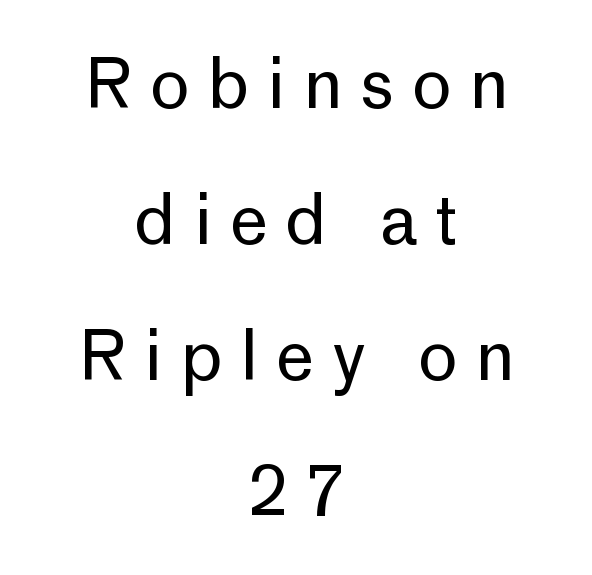
The image shows 68 px regular-weight sans-serif type, upright; set centered, loose line spacing (2.0x), unusually wide letter spacing (+0.26 em), not underlined; low stroke contrast and a medium x-height.
